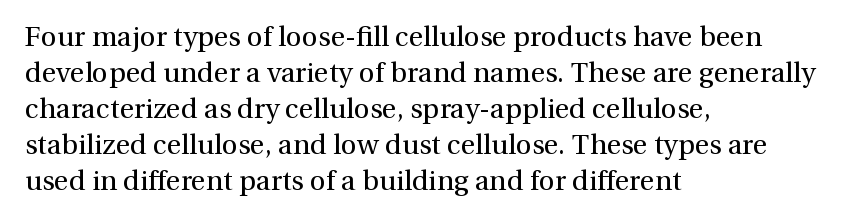
{"serif": "yes", "italic": "no", "bold": "no", "weight": "regular", "width": "normal", "x_height": "medium", "monospaced": "no", "underline": "no", "align": "left", "line_spacing": "normal", "line_spacing_ratio": 1.29, "letter_spacing": "normal", "letter_spacing_em": 0.0, "glyph_px": 28}
